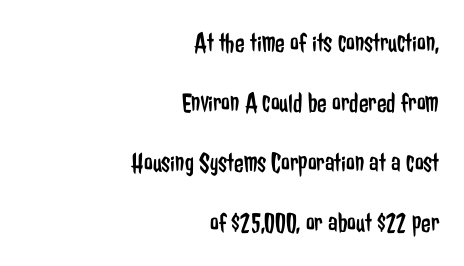
{"serif": "no", "italic": "no", "bold": "no", "weight": "regular", "width": "condensed", "stroke_contrast": "low", "x_height": "medium", "monospaced": "no", "underline": "no", "align": "right", "line_spacing": "loose", "line_spacing_ratio": 2.14, "letter_spacing": "normal", "letter_spacing_em": 0.0, "glyph_px": 28}
